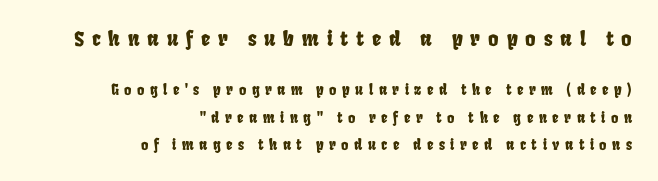
{"underline": "no", "align": "right", "line_spacing": "loose", "line_spacing_ratio": 1.96, "letter_spacing": "wide", "letter_spacing_em": 0.39, "larger_block": "first", "size_ratio": 1.43, "glyph_px": 20}
